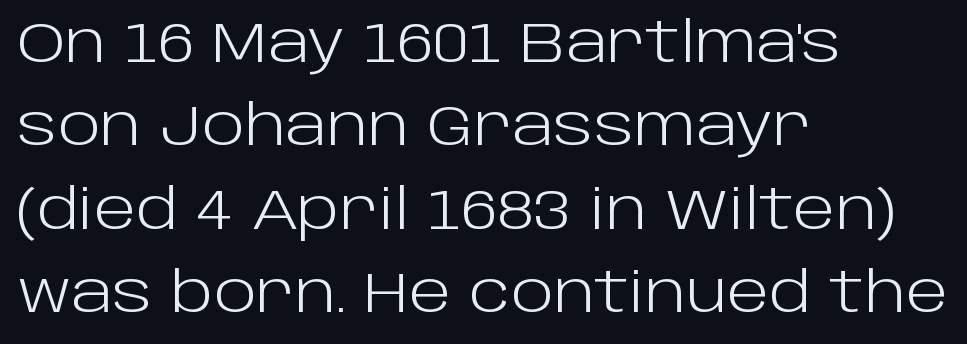
Q: Is the text bold? A: No.
Q: Is the text italic (slanted)? A: No, it is upright.
Q: Is the typeface a serif or a sans-serif typeface? A: Sans-serif.
Q: Is the text underlined? A: No.
Q: How is the paragraph aligned? A: Left-aligned.
Q: Is the spacing between letters normal or unusually wide? A: Normal.
Q: Is the spacing between lines tight, normal or loose? A: Normal.
Q: Width (condensed, normal, or wide)? A: Normal.
Q: Stroke contrast? A: Low.
Q: x-height? A: Large.
Q: Monospaced? A: No.
